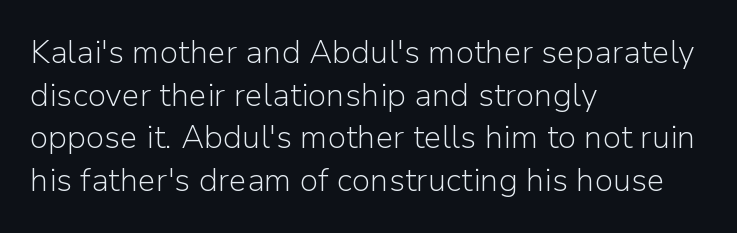
Underlining? Definitely not there. Visually the block forms a straight wall on the left and a jagged coastline on the right. Proportional: the letters do not fall into vertical columns. Horizontal bands of white between lines are of average thickness.
